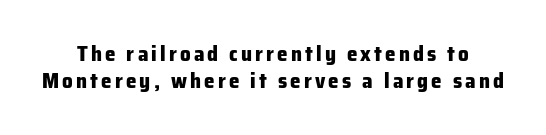
Q: Is the text bold? A: Yes.
Q: Is the text italic (slanted)? A: No, it is upright.
Q: Is the text underlined? A: No.
Q: Is the spacing between lines tight, normal or loose? A: Normal.
